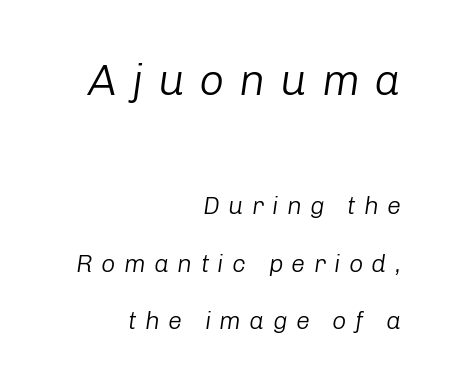
{"italic": "yes", "lean": "right", "slant_degrees": 8, "bold": "no", "weight": "light", "width": "normal", "stroke_contrast": "low", "x_height": "medium", "monospaced": "no", "underline": "no", "align": "right", "line_spacing": "loose", "line_spacing_ratio": 2.31, "letter_spacing": "wide", "letter_spacing_em": 0.33, "larger_block": "first", "size_ratio": 1.76, "glyph_px": 44}
